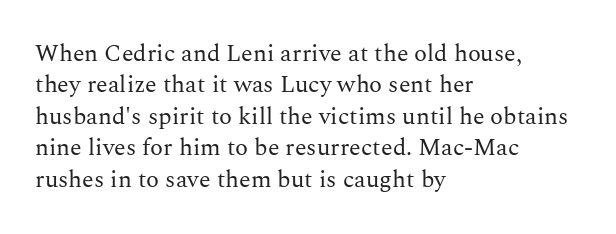
The image shows 24 px text type, upright; set left-aligned, normal line spacing (1.31x), normal letter spacing, not underlined.
